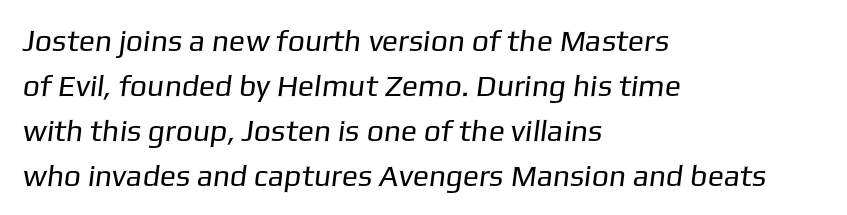
{"serif": "no", "bold": "no", "weight": "regular", "width": "normal", "stroke_contrast": "low", "x_height": "medium", "monospaced": "no", "underline": "no", "align": "left", "line_spacing": "normal", "line_spacing_ratio": 1.5, "letter_spacing": "normal", "letter_spacing_em": 0.0, "glyph_px": 30}
